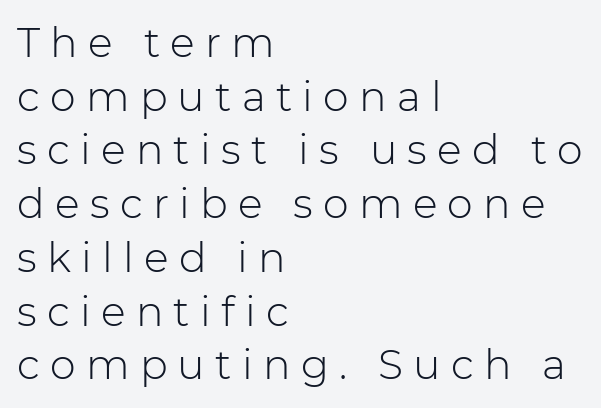
Horizontally, the lines are justified to the leading edge only. Clear beneath every line of the passage. This is roman type, the default non-slanted kind. Does extra space separate the letters? Yes, quite a lot of it.
